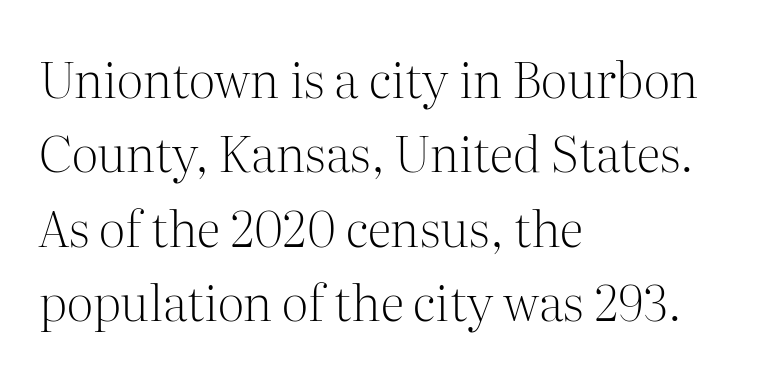
The image shows 50 px light serif type, upright; set left-aligned, normal line spacing (1.49x), normal letter spacing, not underlined; medium stroke contrast and a medium x-height.
